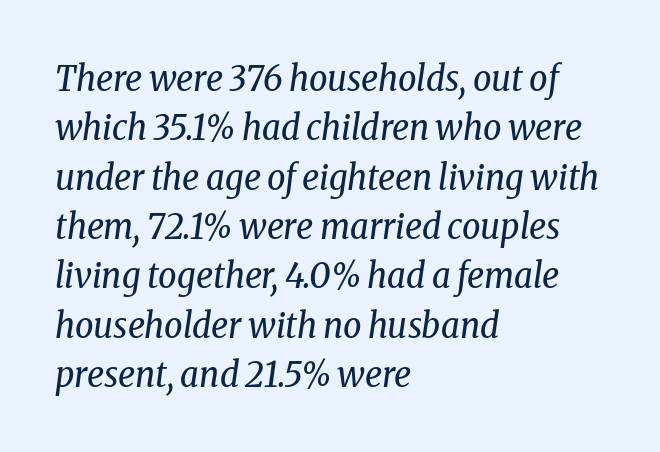
{"serif": "yes", "italic": "yes", "lean": "right", "slant_degrees": 8, "bold": "no", "weight": "regular", "width": "condensed", "stroke_contrast": "low", "x_height": "medium", "monospaced": "no", "underline": "no", "align": "left", "line_spacing": "normal", "line_spacing_ratio": 1.37, "letter_spacing": "normal", "letter_spacing_em": 0.0, "glyph_px": 36}
